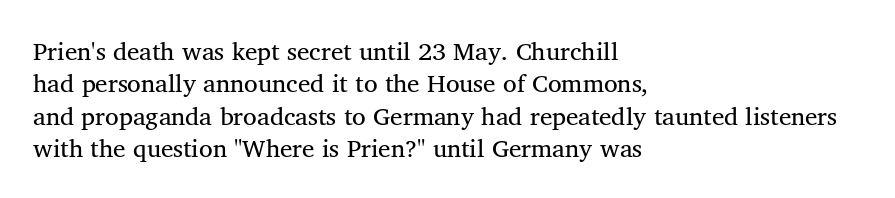
The words here are not underlined. Whoever set this chose a conventional vertical rhythm. Honestly, the letter spacing is just normal — you wouldn't notice it. Tall strokes in this sample are plumb rather than angled. Compared with a centered layout, this one pins lines to the left instead. The weight tops out at a normal text grade.
